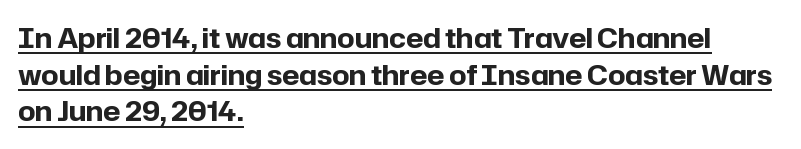
Q: Is the text bold? A: Yes.
Q: Is the text italic (slanted)? A: No, it is upright.
Q: Is the text underlined? A: Yes.
Q: How is the paragraph aligned? A: Left-aligned.
Q: Is the spacing between letters normal or unusually wide? A: Normal.
Q: Is the spacing between lines tight, normal or loose? A: Normal.
